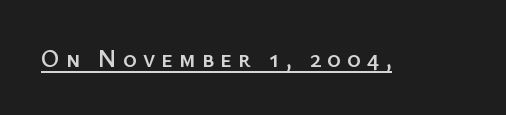
Unlike italic type, these characters show no tilt at all. Honestly, the underline is the first thing you notice here. Compared with typical body copy, the letter spacing here is much looser.
